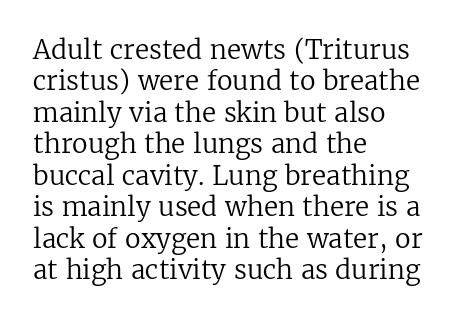
{"italic": "no", "bold": "no", "underline": "no", "align": "left", "line_spacing_ratio": 1.21, "letter_spacing": "normal", "letter_spacing_em": 0.0, "glyph_px": 26}
